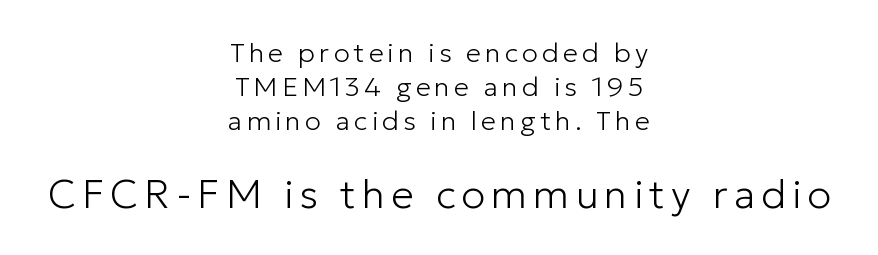
Q: Is the text bold? A: No.
Q: Is the text italic (slanted)? A: No, it is upright.
Q: Is the typeface a serif or a sans-serif typeface? A: Sans-serif.
Q: Is the text underlined? A: No.
Q: How is the paragraph aligned? A: Centered.
Q: Is the spacing between lines tight, normal or loose? A: Normal.
Q: Which block of text is set in a larger size, the first (top) or the second (bottom)? A: The second (bottom) one.
Q: Width (condensed, normal, or wide)? A: Normal.
Q: Stroke contrast? A: Low.
Q: x-height? A: Medium.
Q: Monospaced? A: No.
